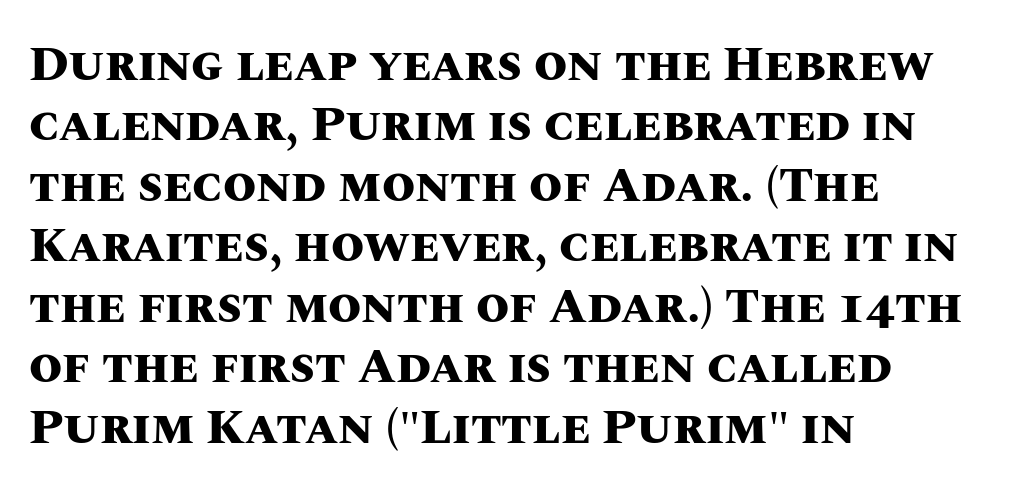
Q: Is the text bold? A: Yes.
Q: Is the text italic (slanted)? A: No, it is upright.
Q: Is the text underlined? A: No.
Q: How is the paragraph aligned? A: Left-aligned.
Q: Is the spacing between letters normal or unusually wide? A: Normal.
Q: Is the spacing between lines tight, normal or loose? A: Normal.
Q: Width (condensed, normal, or wide)? A: Normal.
Q: Stroke contrast? A: Medium.
Q: x-height? A: Large.
Q: Monospaced? A: No.
